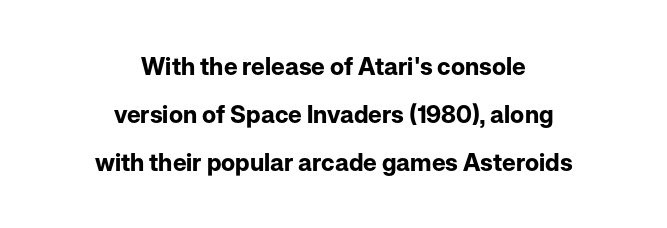
{"italic": "no", "bold": "yes", "underline": "no", "align": "center", "line_spacing": "loose", "line_spacing_ratio": 1.99, "letter_spacing": "normal", "letter_spacing_em": 0.0, "glyph_px": 24}
